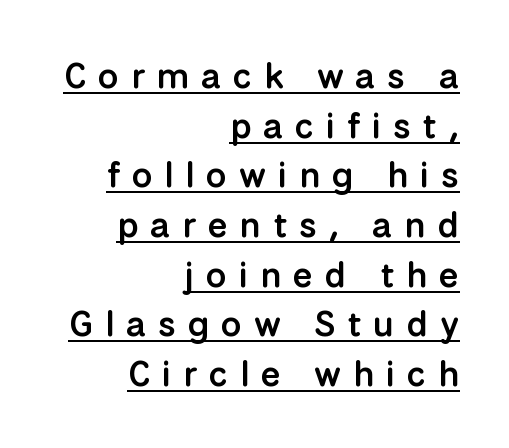
Grotesque or geometric, the face here clearly has no serifs. Spacing verdict: proportional, widths tailored to each character. Emphasis by weight is partial: semibold. The lines are quadded right.
